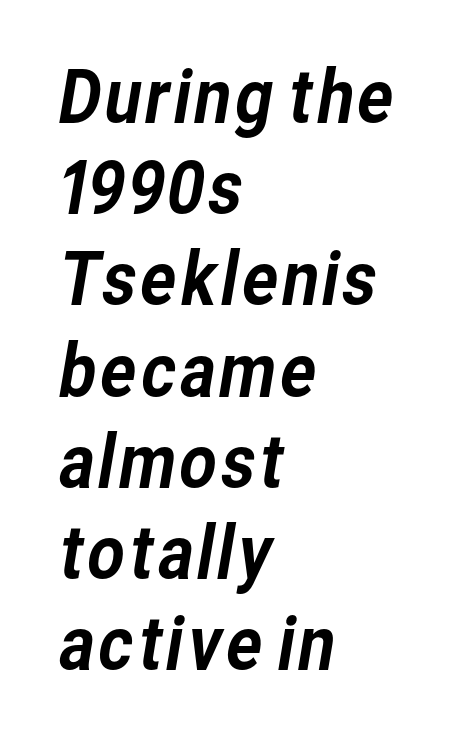
The image shows 73 px sans-serif type; set left-aligned, normal line spacing (1.25x), normal letter spacing, not underlined; low stroke contrast and a medium x-height.
